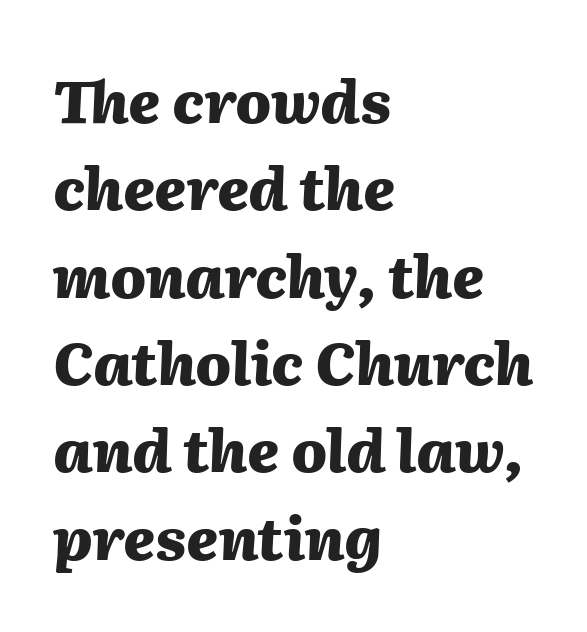
Every row of glyphs begins at an identical x-position on the left. These lines are rendered in a variable-pitch font. Look at the tracking — it's just the regular setting, nothing added. What's the leading like? Ordinary, nothing unusual. Type without underlining. Emphasis by weight is at full strength: bold.
